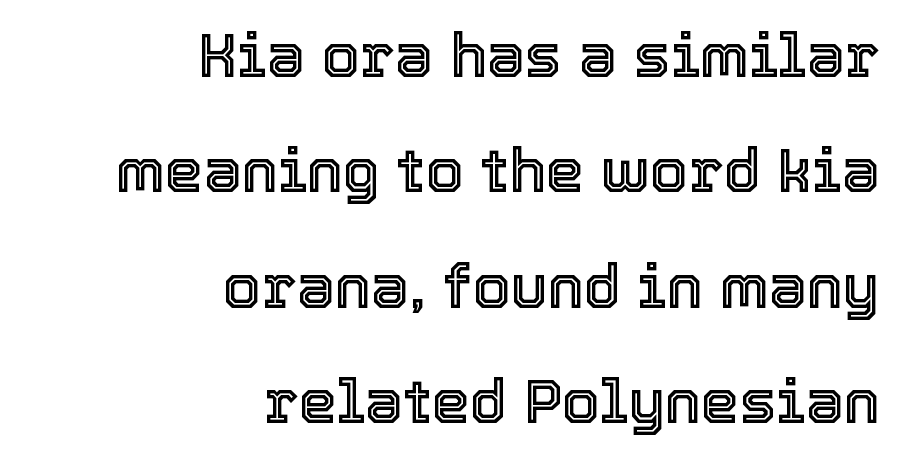
{"italic": "no", "width": "normal", "x_height": "medium", "monospaced": "no", "underline": "no", "align": "right", "line_spacing_ratio": 1.89, "letter_spacing": "normal", "letter_spacing_em": 0.0, "glyph_px": 61}
